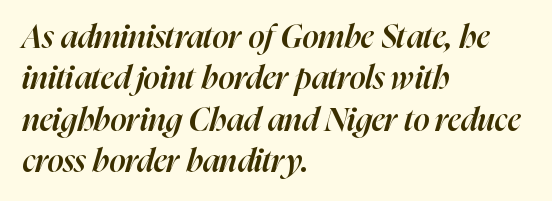
The image shows 32 px semibold type, italic (leaning right); set left-aligned, normal line spacing (1.29x), normal letter spacing, not underlined; high stroke contrast and a medium x-height.
